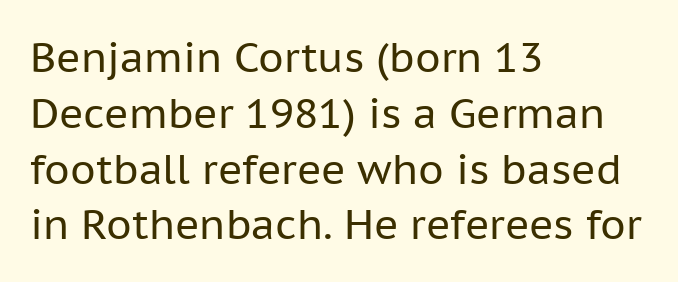
Q: Is the text bold? A: No.
Q: Is the text italic (slanted)? A: No, it is upright.
Q: Is the typeface a serif or a sans-serif typeface? A: Sans-serif.
Q: Is the text underlined? A: No.
Q: How is the paragraph aligned? A: Left-aligned.
Q: Is the spacing between letters normal or unusually wide? A: Normal.
Q: Is the spacing between lines tight, normal or loose? A: Normal.
Q: Width (condensed, normal, or wide)? A: Normal.
Q: Stroke contrast? A: Low.
Q: x-height? A: Medium.
Q: Monospaced? A: No.
